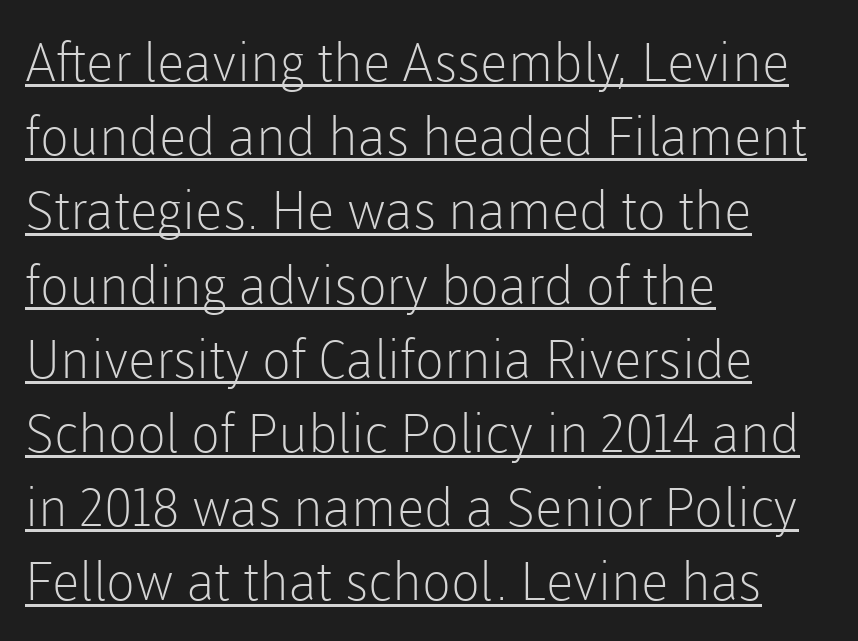
{"serif": "no", "italic": "no", "bold": "no", "weight": "light", "width": "normal", "stroke_contrast": "low", "x_height": "medium", "monospaced": "no", "underline": "yes", "align": "left", "line_spacing": "normal", "line_spacing_ratio": 1.4, "letter_spacing": "normal", "letter_spacing_em": 0.0, "glyph_px": 53}
